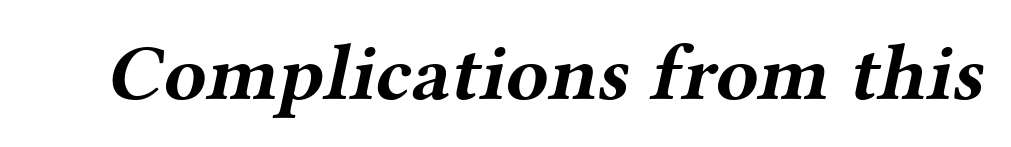
Strokes here are thick enough to call this a true bold. Think of a printed novel: that variable character pitch is what you see here. The area under the type is left untouched. Letterform terminals end in serifs throughout the passage. The type is set solid horizontally, with unmodified tracking.
